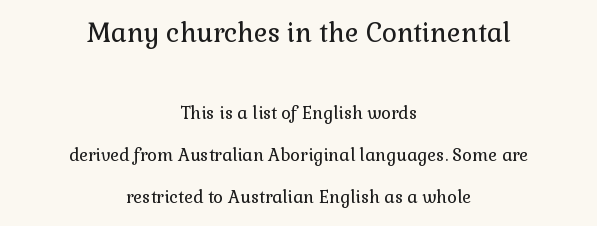
Q: Is the text bold? A: No.
Q: Is the text italic (slanted)? A: No, it is upright.
Q: Is the text underlined? A: No.
Q: How is the paragraph aligned? A: Centered.
Q: Is the spacing between letters normal or unusually wide? A: Normal.
Q: Is the spacing between lines tight, normal or loose? A: Loose.
Q: Which block of text is set in a larger size, the first (top) or the second (bottom)? A: The first (top) one.
